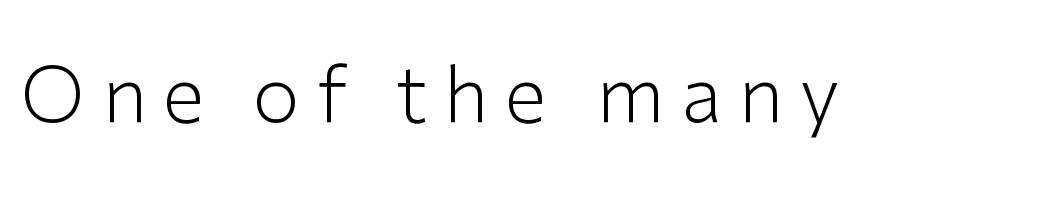
The image shows 76 px light sans-serif type, upright; set unusually wide letter spacing (+0.22 em), not underlined; low stroke contrast and a medium x-height.
